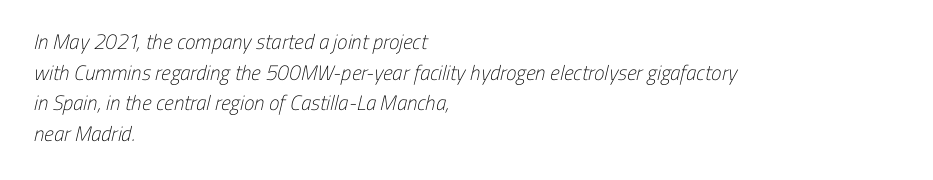
The image shows 21 px text type; set left-aligned, normal line spacing (1.46x), normal letter spacing, not underlined.
